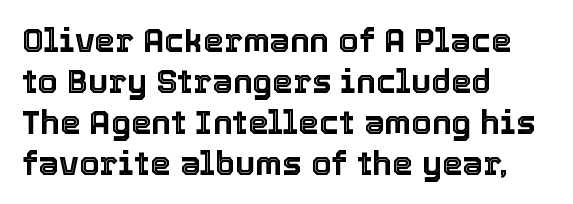
The image shows 33 px text type, upright; set left-aligned, line spacing 1.24x, normal letter spacing, not underlined; a medium x-height.
